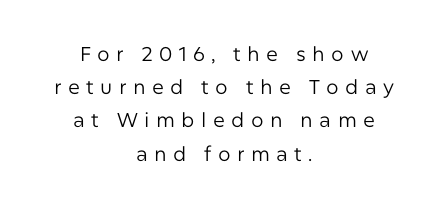
The image shows 20 px text type, upright; set centered, normal line spacing (1.66x), unusually wide letter spacing (+0.32 em), not underlined.
